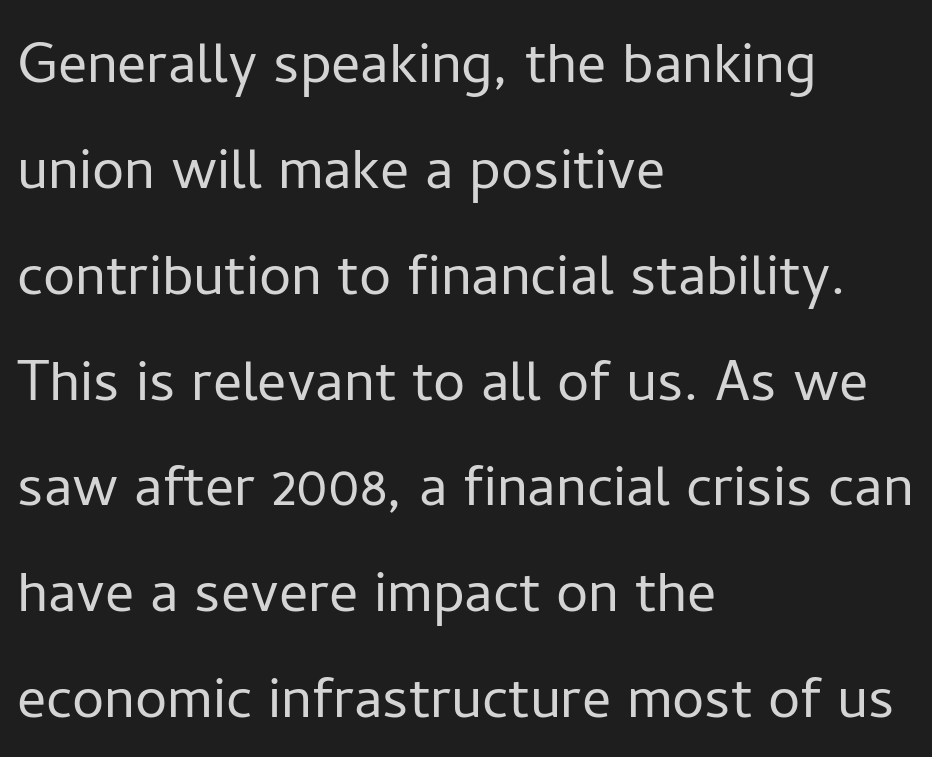
{"serif": "no", "italic": "no", "bold": "no", "weight": "light", "width": "normal", "stroke_contrast": "low", "x_height": "medium", "monospaced": "no", "underline": "no", "align": "left", "line_spacing": "normal", "line_spacing_ratio": 1.47, "letter_spacing": "normal", "letter_spacing_em": 0.0, "glyph_px": 72}
